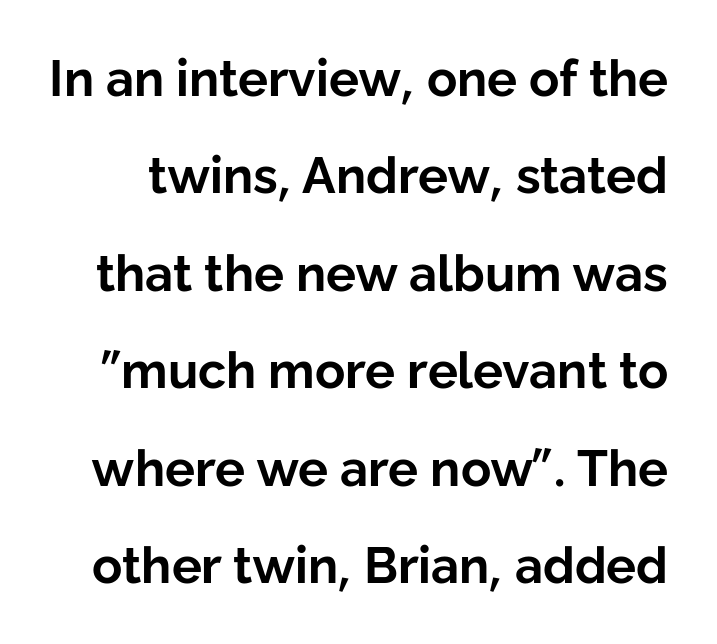
The image shows 50 px bold sans-serif type, upright; set loose line spacing (1.95x), normal letter spacing, not underlined; low stroke contrast and a medium x-height.
